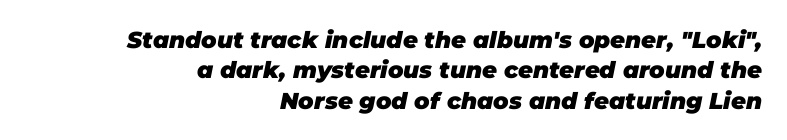
The words here are not underlined. Standard letterfit; no display-style spreading of the glyphs. Whoever set this chose a conventional vertical rhythm. How heavy is the stroke? Heavy — this is a bold. The text block is weighted toward the right margin, trailing off unevenly leftward. When letters slant like this, we call the style italic.
